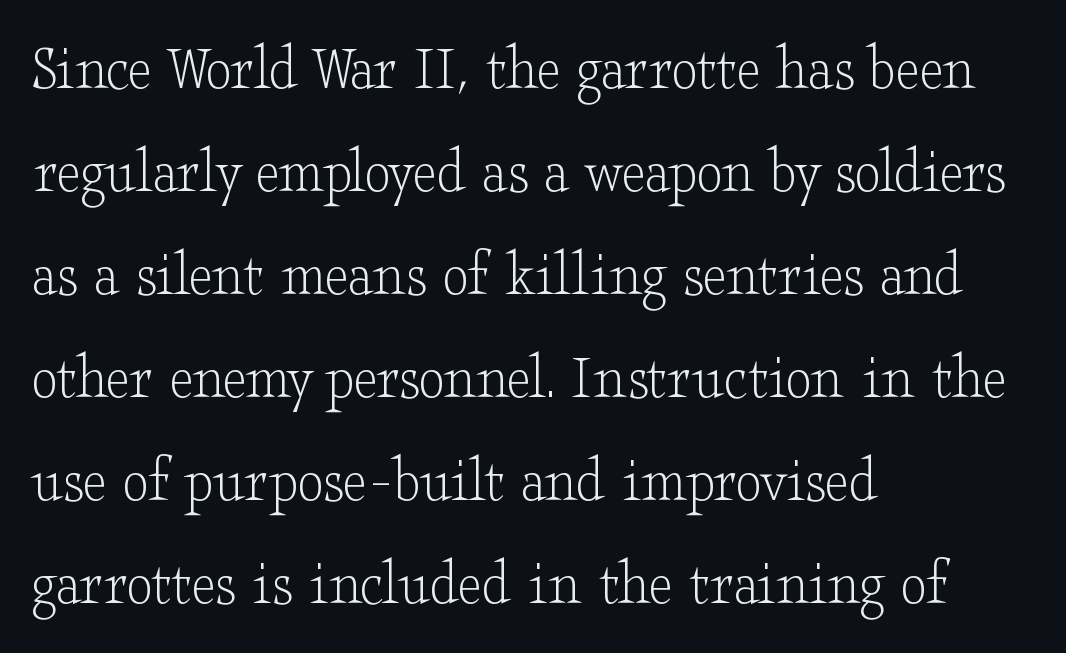
Q: Is the text bold? A: No.
Q: Is the text italic (slanted)? A: No, it is upright.
Q: Is the typeface a serif or a sans-serif typeface? A: Serif.
Q: Is the text underlined? A: No.
Q: How is the paragraph aligned? A: Left-aligned.
Q: Is the spacing between letters normal or unusually wide? A: Normal.
Q: Is the spacing between lines tight, normal or loose? A: Normal.
Q: Width (condensed, normal, or wide)? A: Wide.
Q: Stroke contrast? A: Low.
Q: x-height? A: Small.
Q: Monospaced? A: No.
